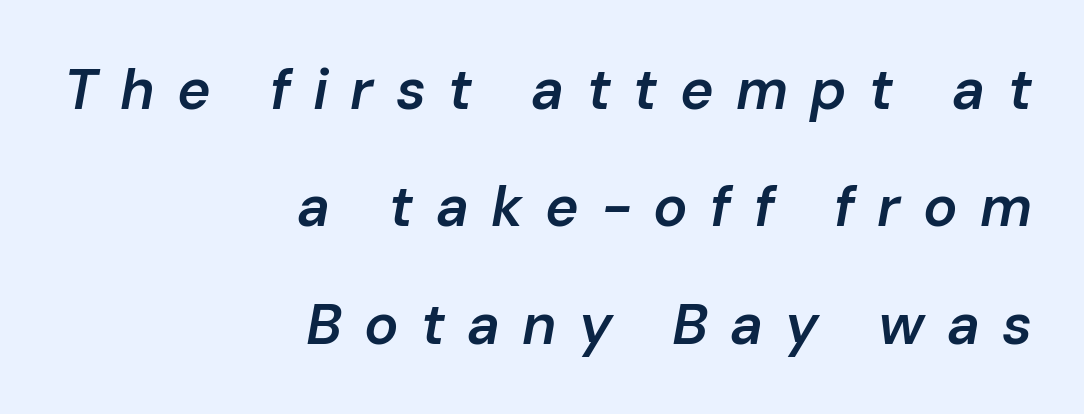
{"italic": "yes", "lean": "right", "slant_degrees": 10, "bold": "semi", "weight": "semibold", "width": "normal", "stroke_contrast": "low", "x_height": "medium", "monospaced": "no", "underline": "no", "align": "right", "line_spacing": "loose", "line_spacing_ratio": 2.06, "letter_spacing": "wide", "letter_spacing_em": 0.39, "glyph_px": 57}
